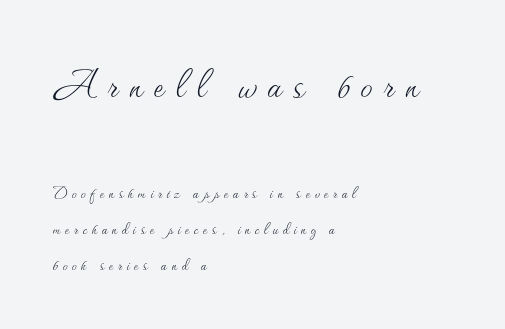
Spacing between characters has been opened up far beyond the box default. Letters have the restrained weight of plain body copy at most. Casual observation: everything's shoved over to the left. Anything drawn beneath the words? Only blank space. The passage shown is typed in a proportional face where columns would drift.
